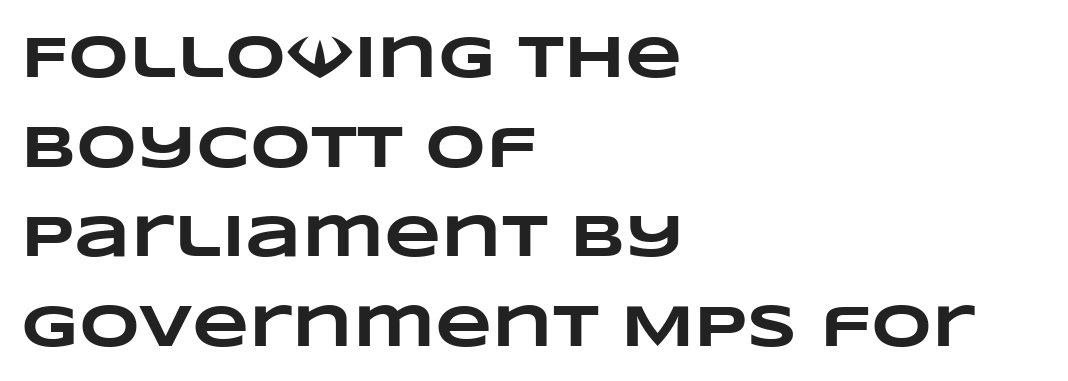
Q: Is the text bold? A: Yes.
Q: Is the text underlined? A: No.
Q: How is the paragraph aligned? A: Left-aligned.
Q: Is the spacing between letters normal or unusually wide? A: Normal.
Q: Is the spacing between lines tight, normal or loose? A: Normal.
Q: Width (condensed, normal, or wide)? A: Wide.
Q: Stroke contrast? A: Low.
Q: x-height? A: Large.
Q: Monospaced? A: No.
